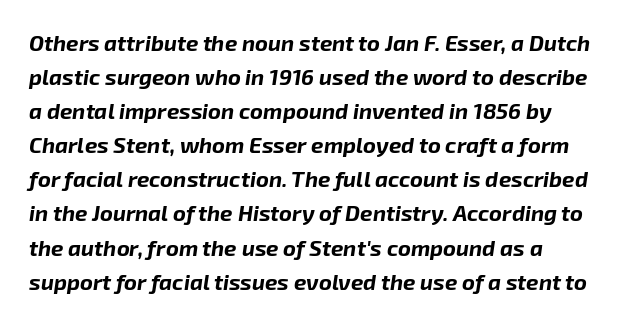
{"italic": "yes", "lean": "right", "slant_degrees": 8, "bold": "yes", "underline": "no", "align": "left", "line_spacing": "normal", "line_spacing_ratio": 1.55, "letter_spacing": "normal", "letter_spacing_em": 0.0, "glyph_px": 22}
